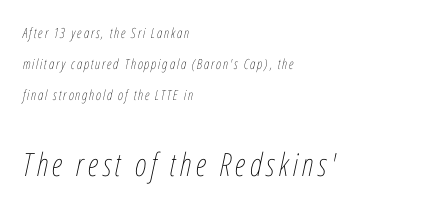
This rendering uses left alignment, leaving the right contour irregular. Larger block? The one below; the one above is distinctly smaller. The specimen reads as italic at a glance. A bare baseline throughout the passage. The rendering uses natural spacing where letterforms have individual widths.
